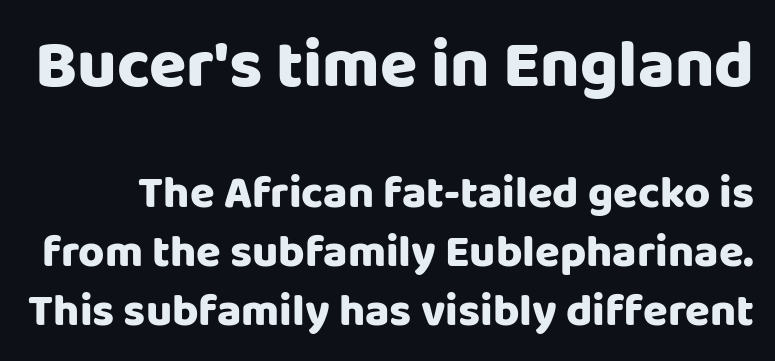
The image shows 68 px sans-serif type, upright; set normal line spacing (1.31x), normal letter spacing, not underlined; the first (top) block is 1.51x larger; low stroke contrast and a large x-height.
